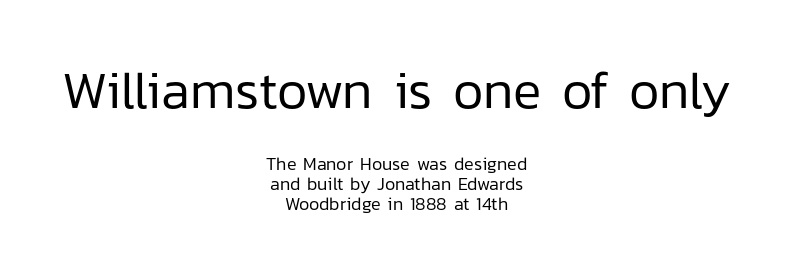
Q: Is the text bold? A: No.
Q: Is the text italic (slanted)? A: No, it is upright.
Q: Is the typeface a serif or a sans-serif typeface? A: Sans-serif.
Q: Is the text underlined? A: No.
Q: How is the paragraph aligned? A: Centered.
Q: Is the spacing between letters normal or unusually wide? A: Normal.
Q: Is the spacing between lines tight, normal or loose? A: Tight.
Q: Which block of text is set in a larger size, the first (top) or the second (bottom)? A: The first (top) one.
Q: Width (condensed, normal, or wide)? A: Normal.
Q: Stroke contrast? A: Low.
Q: x-height? A: Medium.
Q: Monospaced? A: No.
